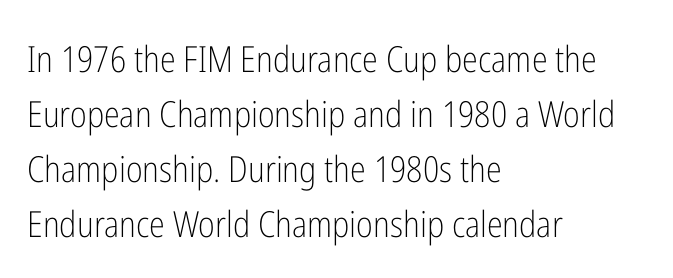
Q: Is the text bold? A: No.
Q: Is the text italic (slanted)? A: No, it is upright.
Q: Is the typeface a serif or a sans-serif typeface? A: Sans-serif.
Q: Is the text underlined? A: No.
Q: How is the paragraph aligned? A: Left-aligned.
Q: Is the spacing between letters normal or unusually wide? A: Normal.
Q: Is the spacing between lines tight, normal or loose? A: Normal.
Q: Width (condensed, normal, or wide)? A: Condensed.
Q: Stroke contrast? A: Low.
Q: x-height? A: Medium.
Q: Monospaced? A: No.
